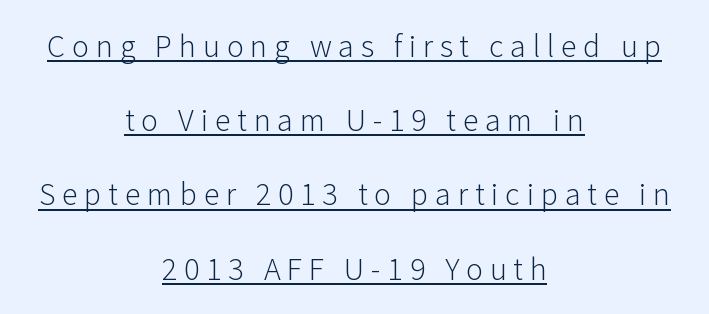
This rendering widens character spacing well past its baseline value. Students, observe the line beneath the letters — that is underlining. Vertically, the passage feels expansive, rows floating well apart. Compared with a flush-left layout, this one balances lines on the center instead. Observe the absence of serifs on each vertical stroke in this sample.
